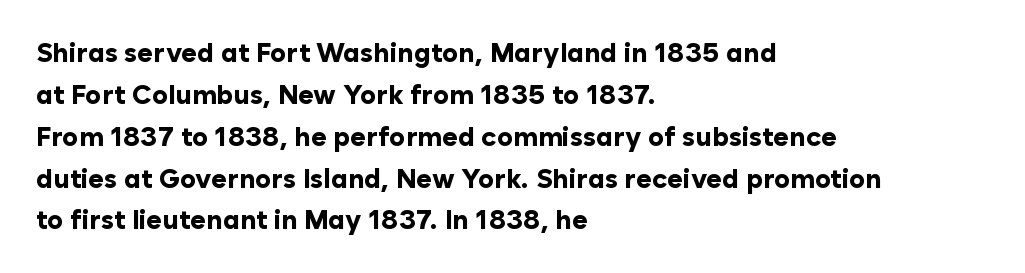
{"italic": "no", "bold": "yes", "underline": "no", "align": "left", "line_spacing": "normal", "line_spacing_ratio": 1.55, "letter_spacing": "normal", "letter_spacing_em": 0.0, "glyph_px": 27}
